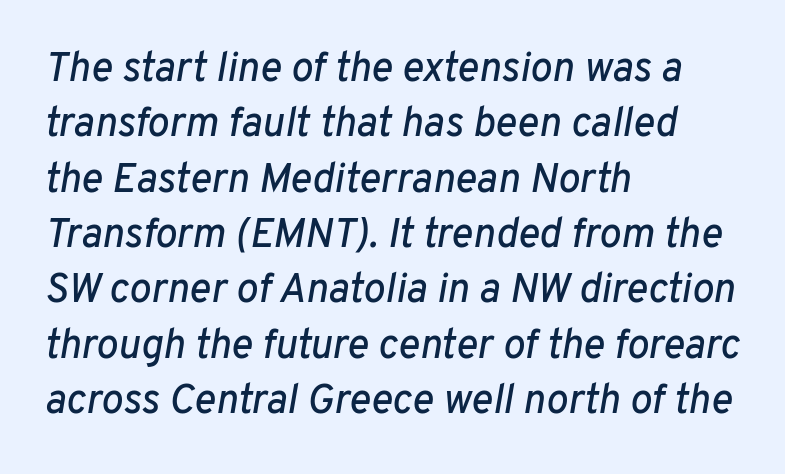
The image shows 41 px text type, italic (leaning right); set left-aligned, normal line spacing (1.35x), normal letter spacing, not underlined; low stroke contrast and a medium x-height.
